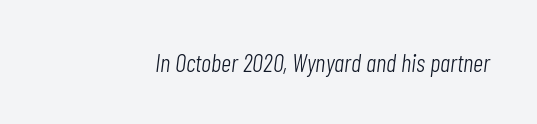
{"italic": "yes", "lean": "right", "slant_degrees": 7, "bold": "no", "underline": "no", "letter_spacing": "normal", "letter_spacing_em": 0.0, "glyph_px": 25}
